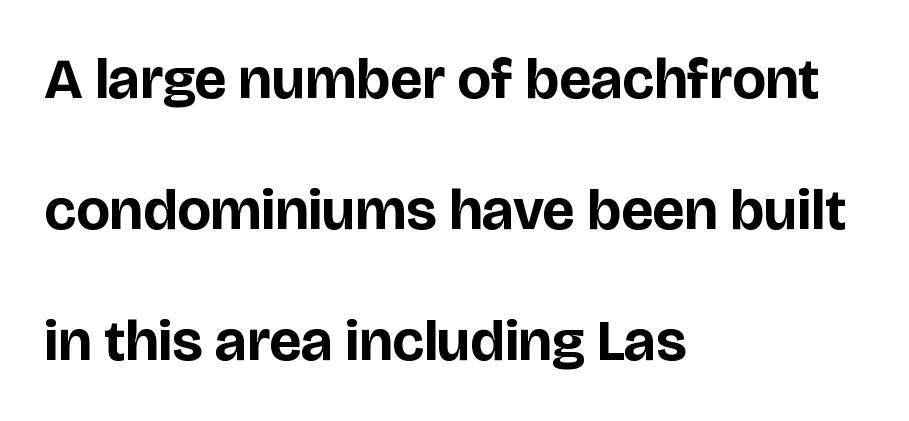
The image shows 58 px bold sans-serif type, upright; set left-aligned, loose line spacing (2.26x), normal letter spacing, not underlined; low stroke contrast and a large x-height.
